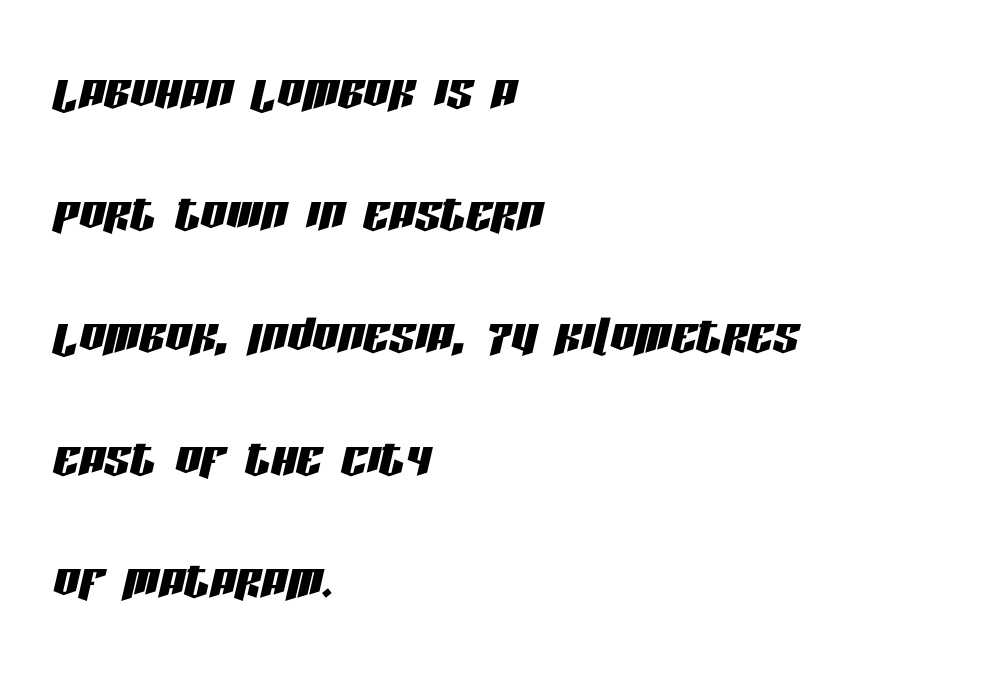
{"italic": "yes", "lean": "right", "slant_degrees": 13, "width": "condensed", "stroke_contrast": "low", "x_height": "large", "monospaced": "no", "underline": "no", "align": "left", "line_spacing": "loose", "line_spacing_ratio": 1.91, "letter_spacing": "normal", "letter_spacing_em": 0.0, "glyph_px": 64}
